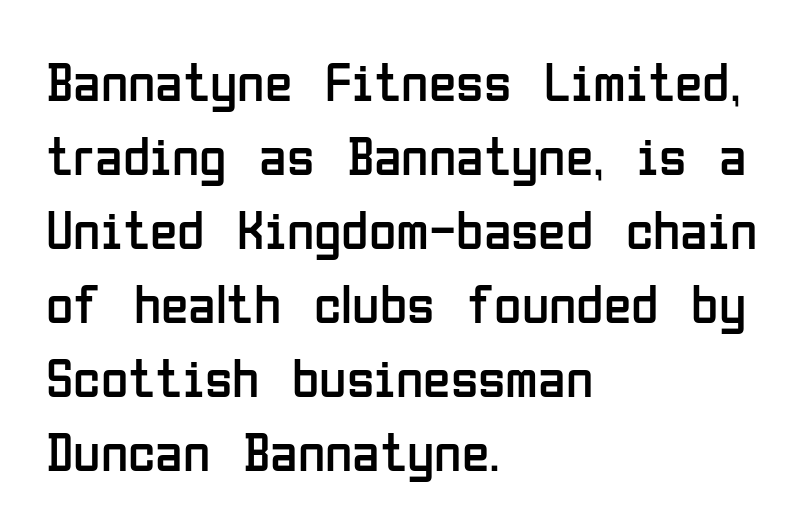
{"serif": "no", "italic": "no", "bold": "no", "weight": "regular", "width": "condensed", "stroke_contrast": "low", "x_height": "medium", "monospaced": "no", "underline": "no", "align": "left", "line_spacing": "normal", "line_spacing_ratio": 1.32, "letter_spacing": "normal", "letter_spacing_em": 0.0, "glyph_px": 56}
